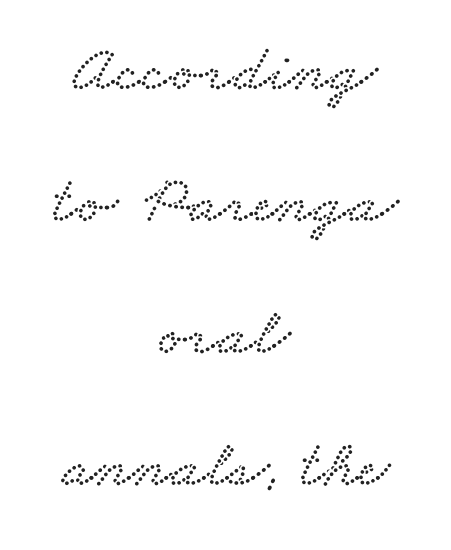
The image shows 67 px wide serif type; set centered, loose line spacing (1.97x), normal letter spacing, not underlined; low stroke contrast and a small x-height.
